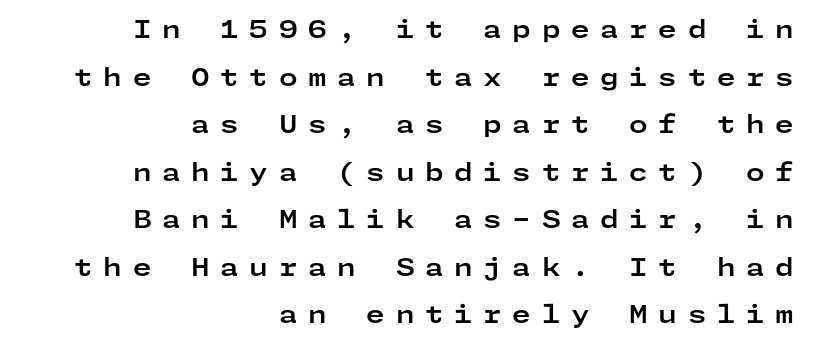
Anything drawn beneath the words? Only blank space. The tracking reads as deliberately expanded to a designer's eye. Notice how the stems are strictly vertical — no italics here. The space between consecutive lines is lavish. Notice how thick the strokes are: this is what a full bold looks like. This sample is right-justified, so line beginnings fall wherever the words allow.
